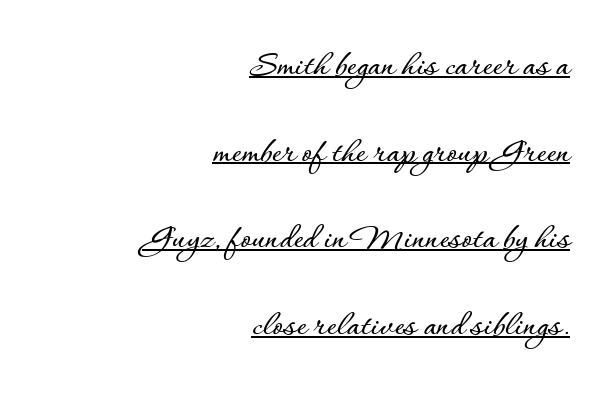
{"width": "normal", "stroke_contrast": "low", "x_height": "small", "monospaced": "no", "underline": "yes", "align": "right", "line_spacing": "loose", "line_spacing_ratio": 2.34, "letter_spacing": "normal", "letter_spacing_em": 0.0, "glyph_px": 37}
